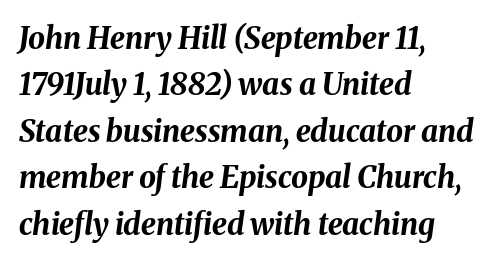
You'd pick this weight for a headline — it's a proper bold. Proportional: the letters do not fall into vertical columns. A bare baseline throughout the passage. The rendering uses a moderate line-height, typical for paragraphs. The passage shown has conventional tracking throughout.
